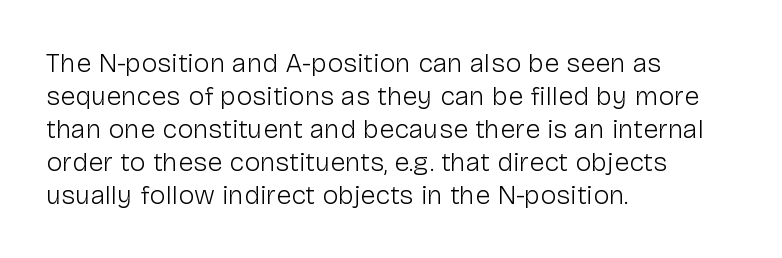
{"italic": "no", "bold": "no", "underline": "no", "align": "left", "line_spacing_ratio": 1.22, "letter_spacing": "normal", "letter_spacing_em": 0.0, "glyph_px": 27}
